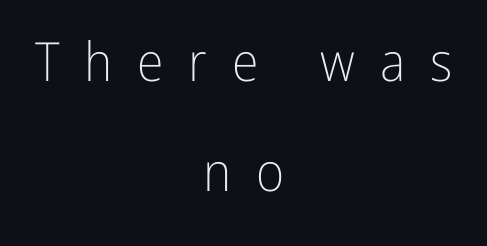
The image shows 54 px light, condensed sans-serif type, upright; set centered, loose line spacing (2.04x), unusually wide letter spacing (+0.46 em), not underlined; low stroke contrast and a medium x-height.
